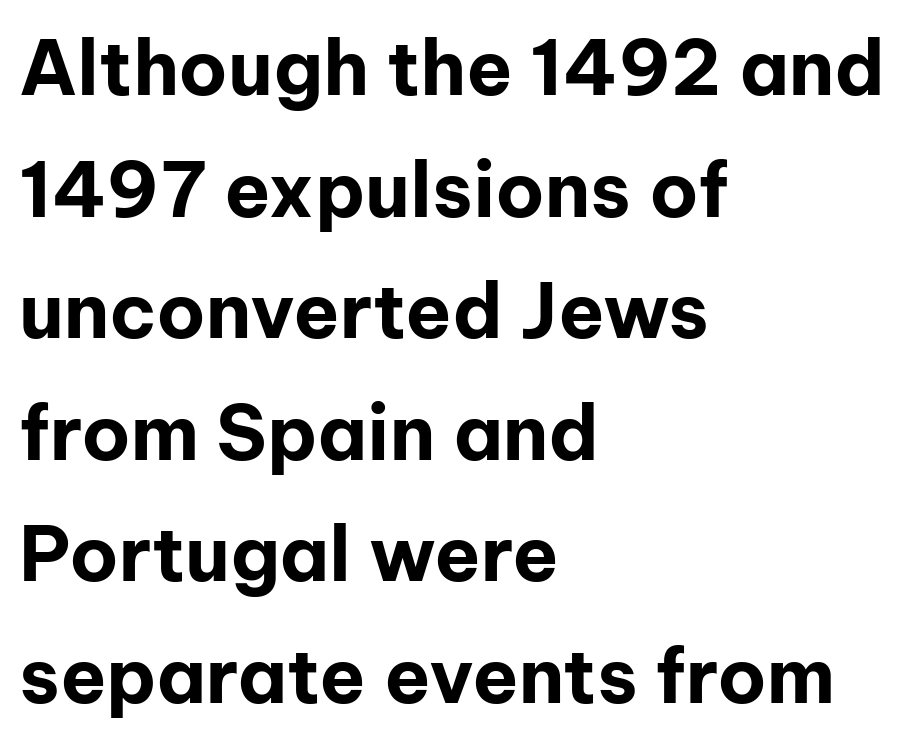
The image shows 76 px bold sans-serif type, upright; set left-aligned, normal line spacing (1.6x), normal letter spacing, not underlined; low stroke contrast and a medium x-height.
